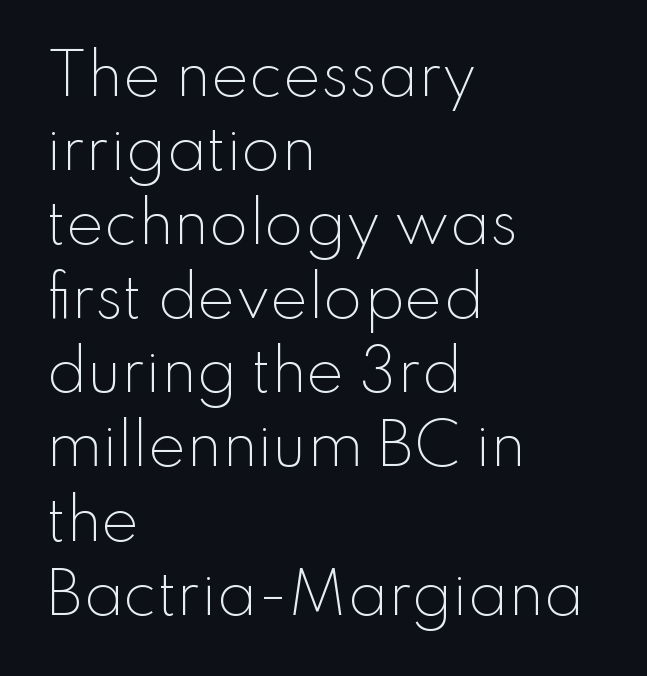
The image shows 57 px light sans-serif type, upright; set left-aligned, normal line spacing (1.3x), normal letter spacing, not underlined; low stroke contrast and a small x-height.
